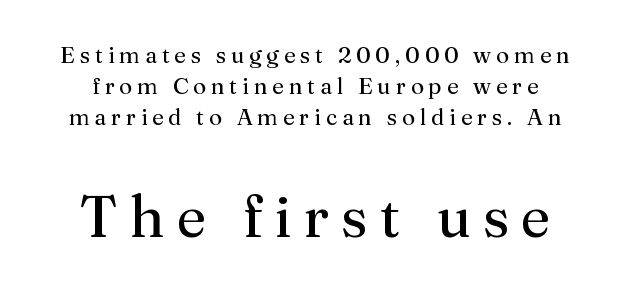
No chunkiness to these letters — they're not bold. You could only call the tracking loose — the letters float apart. Look at the glyph heights: the lower group is clearly the bigger setting. One glance says typical: line gaps are just what's usual. The text was rendered using a seriffed face with decorative stroke endings.
